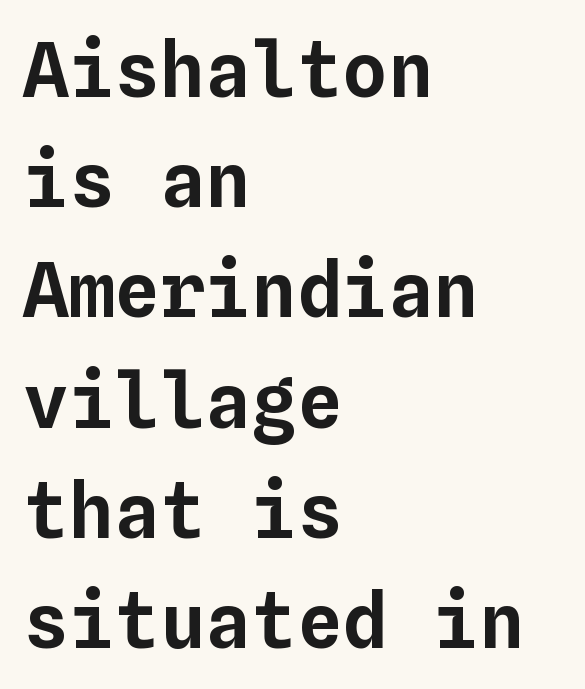
The image shows 76 px text type, upright, monospaced; set left-aligned, normal line spacing (1.45x), normal letter spacing, not underlined; low stroke contrast and a medium x-height.
